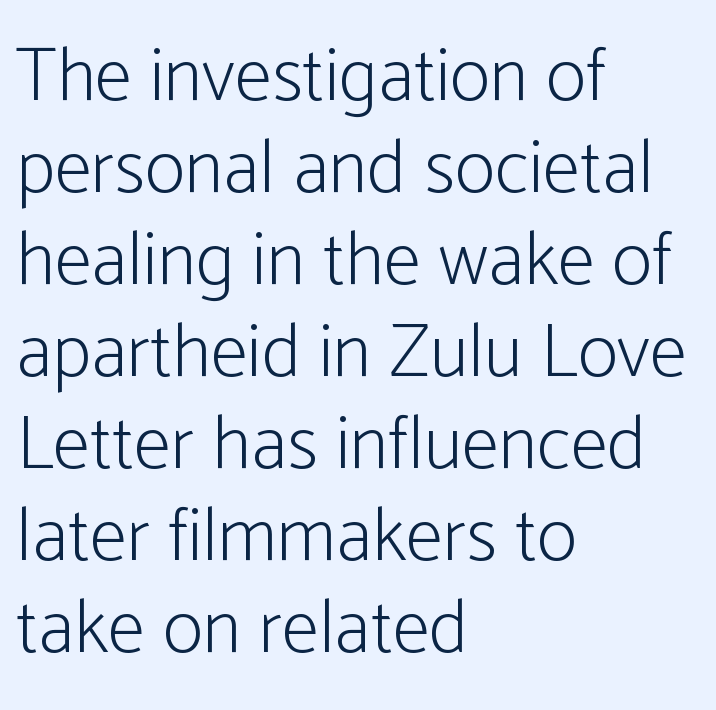
Is this a heavy cut? Hardly; it is regular or lighter. Think of a printed novel: that variable character pitch is what you see here. Caption: standard tracking, unaltered. Is there any slant? The stems are plumb.
